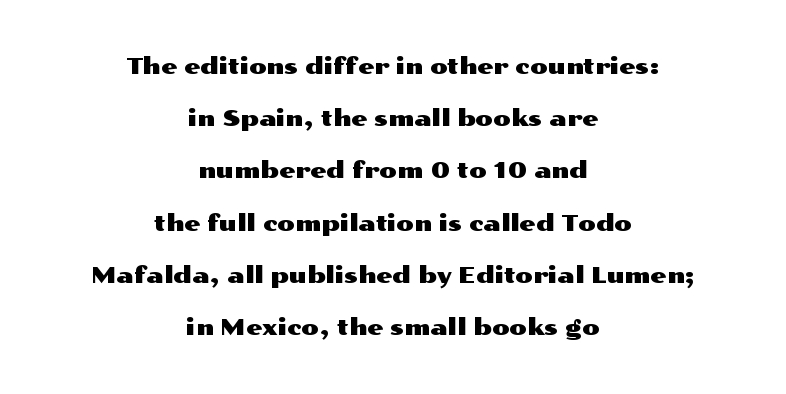
The image shows 23 px text type, upright; set centered, loose line spacing (2.27x), normal letter spacing, not underlined.
